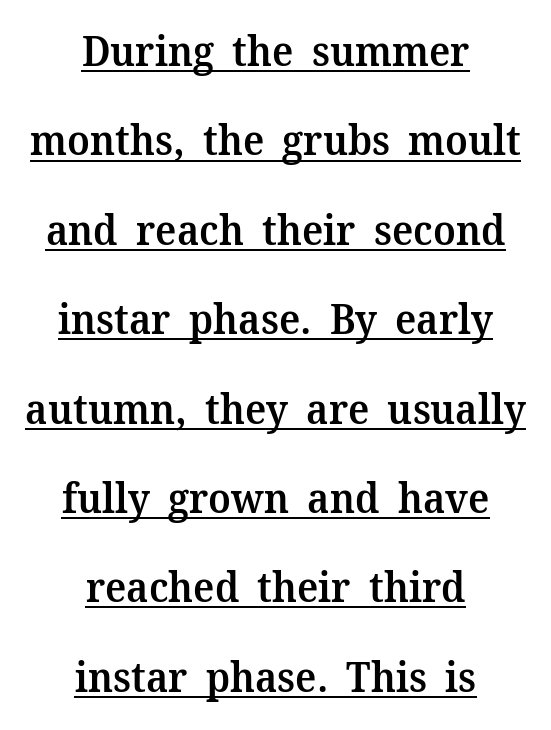
How would I describe the line gaps? Wide and relaxed. Stroke thickness is moderately raised; the sample reads as semibold. Look at the tracking — it's just the regular setting, nothing added. Does a line run under the words? Yes, clearly. Does the lettering tilt? It doesn't — this is upright. What kind of face is this? One with serifs.
